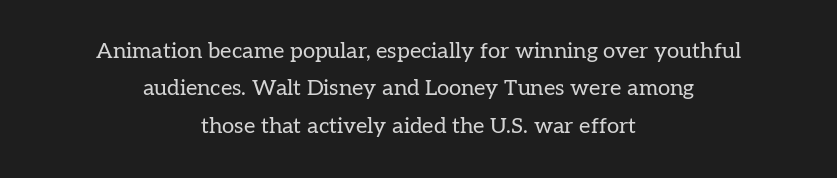
A typesetter would call this zero additional tracking. Check under the words: just untouched page. Caption: multi-line text, centered on the measure. Designer's note — italics off, roman on. The passage shown stacks its lines at a standard gap. Bold? No — there's no thickening of the strokes.
